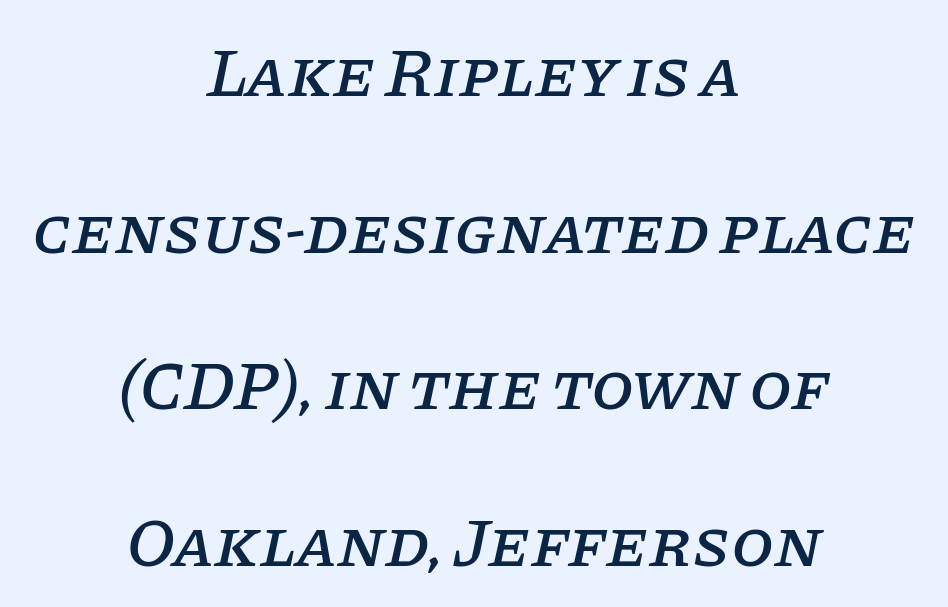
Q: Is the text italic (slanted)? A: Yes, it leans right by about 11 degrees.
Q: Is the typeface a serif or a sans-serif typeface? A: Serif.
Q: Is the text underlined? A: No.
Q: How is the paragraph aligned? A: Centered.
Q: Is the spacing between letters normal or unusually wide? A: Normal.
Q: Is the spacing between lines tight, normal or loose? A: Loose.
Q: Width (condensed, normal, or wide)? A: Normal.
Q: Stroke contrast? A: Low.
Q: x-height? A: Large.
Q: Monospaced? A: No.
